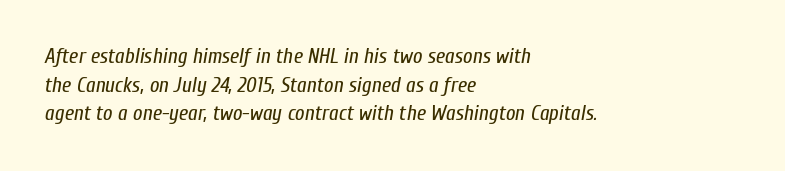
{"italic": "yes", "lean": "right", "slant_degrees": 10, "bold": "no", "underline": "no", "align": "left", "line_spacing": "normal", "line_spacing_ratio": 1.36, "letter_spacing": "normal", "letter_spacing_em": 0.0, "glyph_px": 21}
